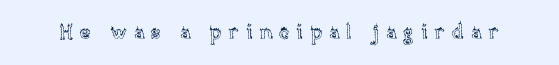
The image shows 20 px text type, upright; set unusually wide letter spacing (+0.35 em), not underlined.
